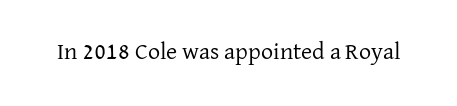
Only glyphs here, with clear space below each row. Notice how the stems are strictly vertical — no italics here. Between one letter and the next there's only the usual sliver of space. Is this a heavy cut? Hardly; it is regular or lighter.
